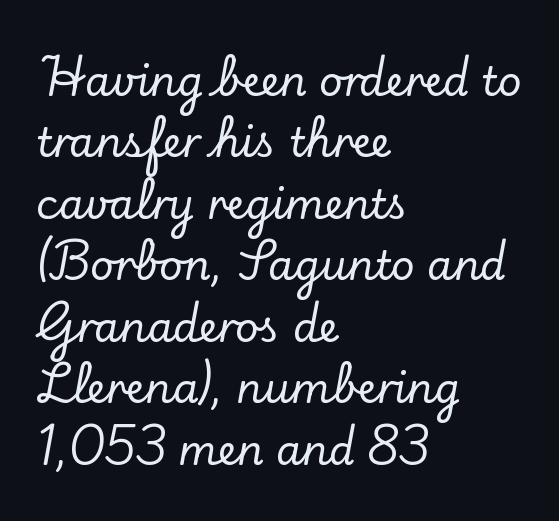
The image shows 41 px serif type; set left-aligned, normal line spacing (1.5x), normal letter spacing, not underlined; low stroke contrast and a small x-height.
